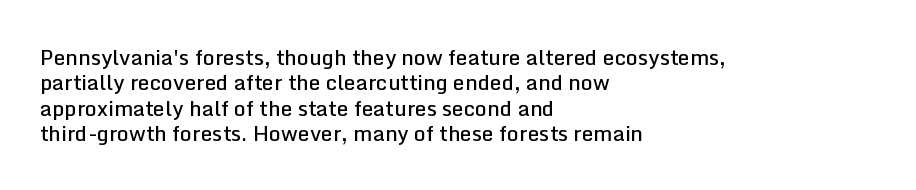
{"italic": "no", "bold": "semi", "underline": "no", "align": "left", "line_spacing_ratio": 1.21, "letter_spacing": "normal", "letter_spacing_em": 0.0, "glyph_px": 21}
